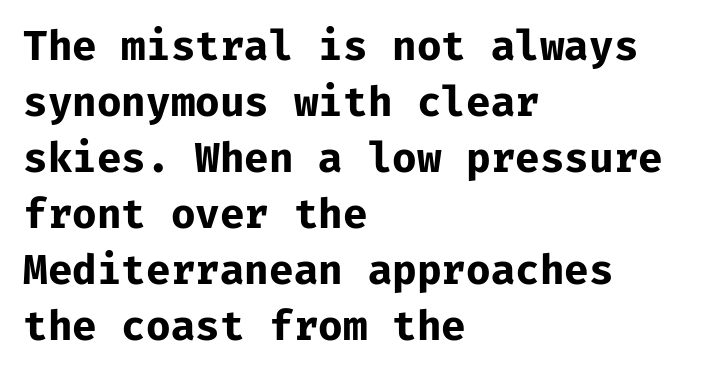
The image shows 40 px bold sans-serif type, upright, monospaced; set left-aligned, normal line spacing (1.4x), normal letter spacing, not underlined; low stroke contrast and a medium x-height.
